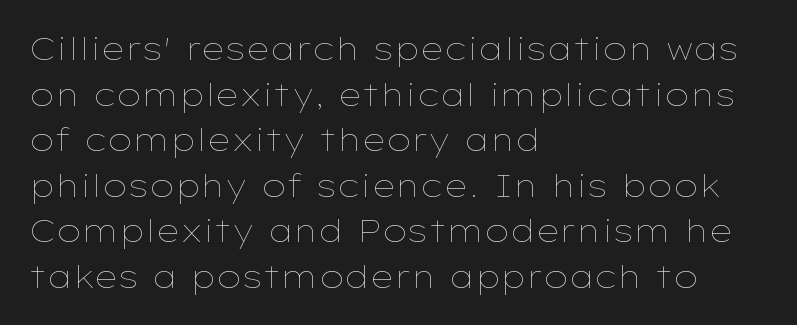
The image shows 31 px thin, wide type, upright; set left-aligned, normal line spacing (1.47x), normal letter spacing, not underlined; low stroke contrast and a medium x-height.
